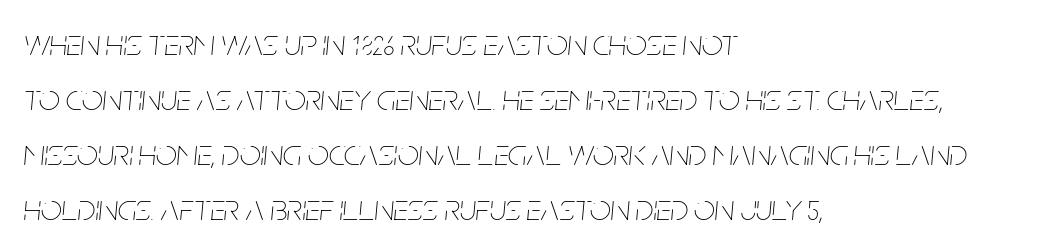
The image shows 37 px thin, condensed type, italic (leaning right); set left-aligned, normal line spacing (1.49x), normal letter spacing, not underlined; low stroke contrast and a large x-height.
